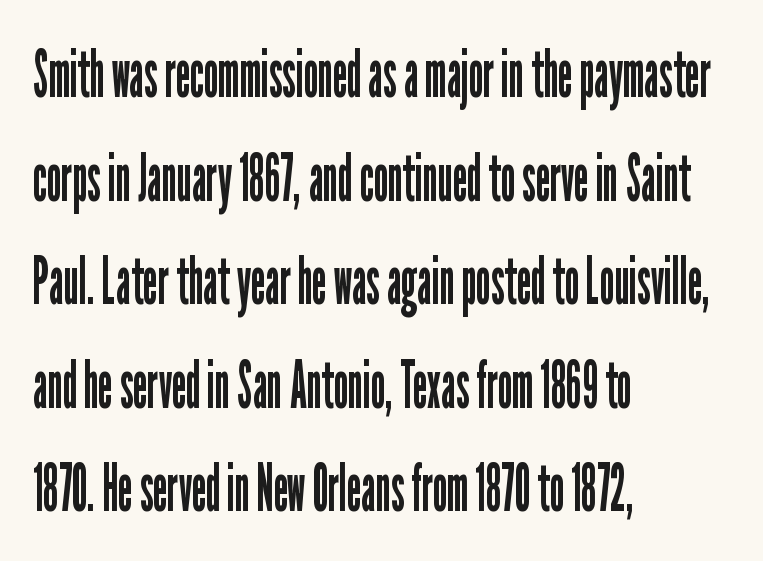
The image shows 66 px regular-weight, condensed sans-serif type, upright; set left-aligned, normal line spacing (1.57x), normal letter spacing, not underlined; low stroke contrast and a medium x-height.
